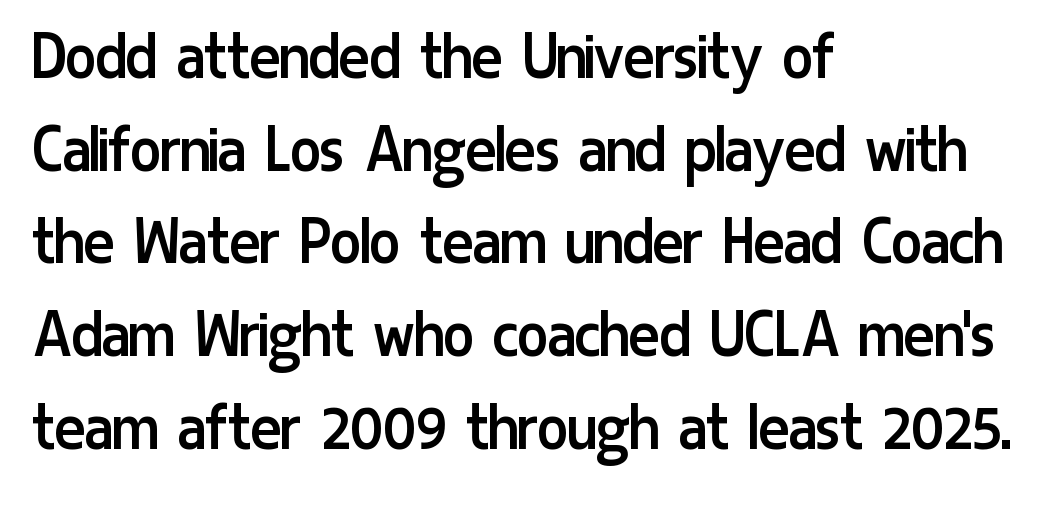
The image shows 73 px regular-weight, condensed sans-serif type, upright; set left-aligned, normal line spacing (1.27x), normal letter spacing, not underlined; low stroke contrast and a medium x-height.
